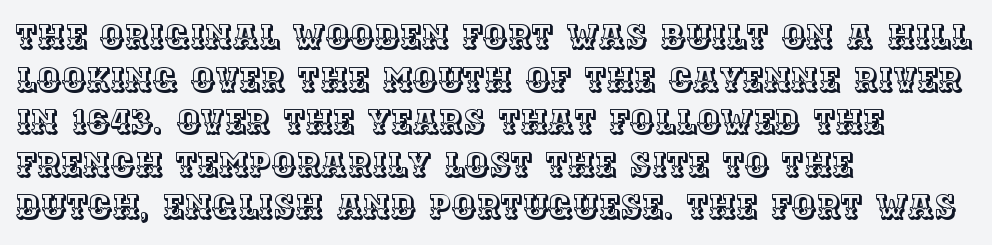
The image shows 33 px text type, upright; set left-aligned, normal line spacing (1.29x), normal letter spacing, not underlined; a large x-height.
